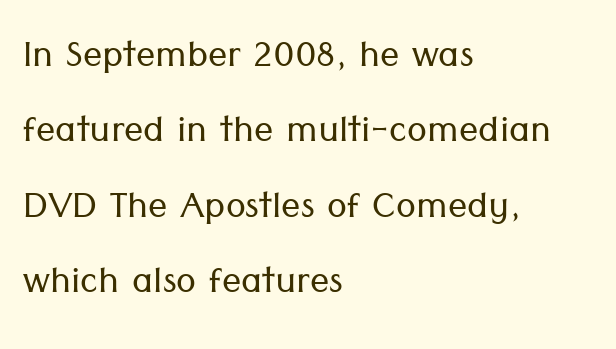
{"serif": "no", "italic": "no", "bold": "no", "weight": "light", "width": "normal", "stroke_contrast": "low", "x_height": "medium", "monospaced": "no", "underline": "no", "align": "left", "line_spacing": "normal", "line_spacing_ratio": 1.57, "letter_spacing": "normal", "letter_spacing_em": 0.0, "glyph_px": 48}
